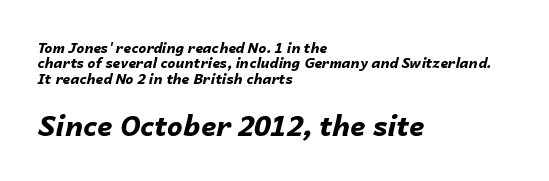
A bare baseline throughout the passage. Characters are canted at an angle relative to the baseline's perpendicular. Notice how the passage keeps a crisp vertical edge on the left only. Cramped leading. Caption: bold face, heavy strokes. Students, note that the glyphs here touch the page at normal intervals.
